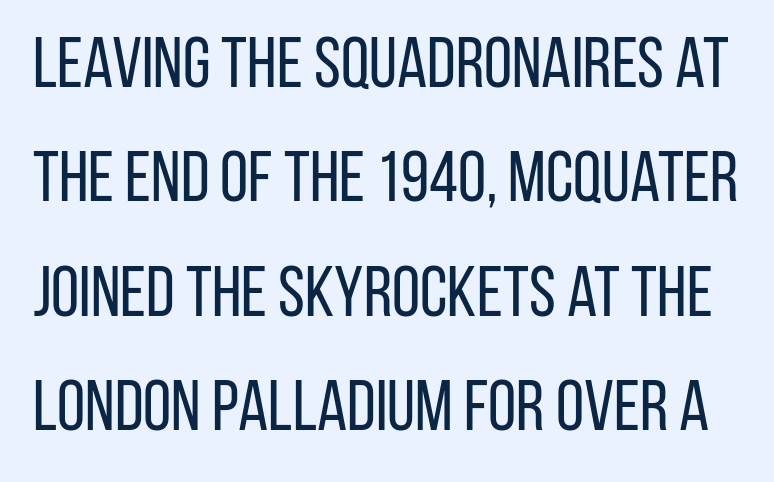
{"serif": "no", "italic": "no", "bold": "no", "weight": "regular", "width": "condensed", "stroke_contrast": "low", "x_height": "large", "monospaced": "no", "underline": "no", "line_spacing": "normal", "line_spacing_ratio": 1.59, "letter_spacing": "normal", "letter_spacing_em": 0.0, "glyph_px": 72}
